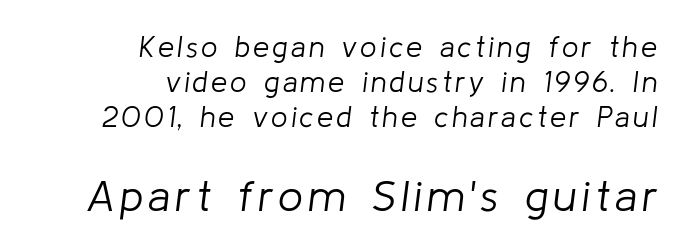
{"italic": "yes", "lean": "right", "slant_degrees": 8, "bold": "no", "weight": "light", "width": "normal", "stroke_contrast": "low", "x_height": "medium", "monospaced": "no", "underline": "no", "align": "right", "line_spacing_ratio": 1.21, "larger_block": "second", "size_ratio": 1.52, "glyph_px": 44}
